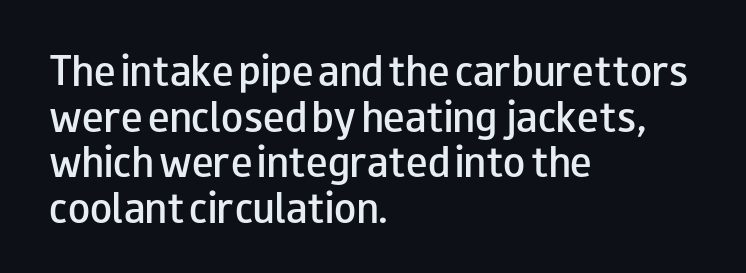
{"serif": "no", "italic": "no", "bold": "semi", "weight": "semibold", "width": "wide", "stroke_contrast": "low", "x_height": "small", "monospaced": "no", "underline": "no", "align": "left", "line_spacing": "normal", "line_spacing_ratio": 1.27, "letter_spacing": "normal", "letter_spacing_em": 0.0, "glyph_px": 36}
